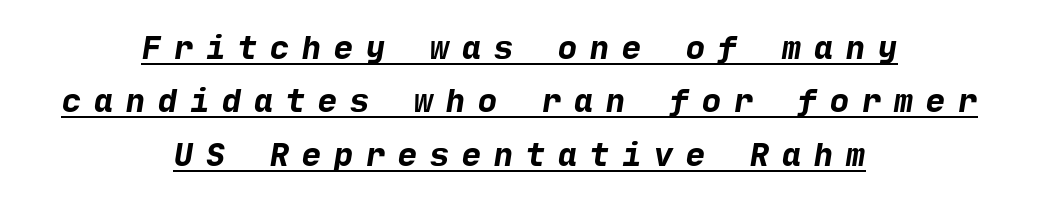
Q: Is the text bold? A: Yes.
Q: Is the typeface a serif or a sans-serif typeface? A: Sans-serif.
Q: Is the text underlined? A: Yes.
Q: How is the paragraph aligned? A: Centered.
Q: Is the spacing between letters normal or unusually wide? A: Unusually wide.
Q: Is the spacing between lines tight, normal or loose? A: Normal.
Q: Width (condensed, normal, or wide)? A: Normal.
Q: Stroke contrast? A: Low.
Q: x-height? A: Medium.
